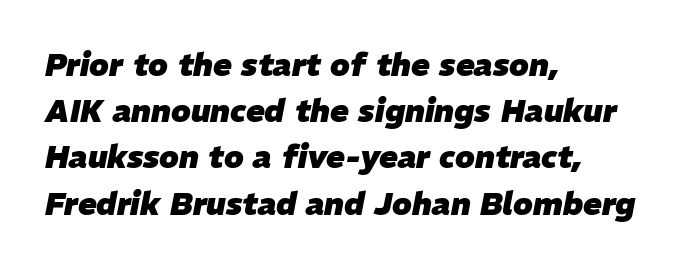
{"italic": "yes", "lean": "right", "slant_degrees": 11, "bold": "yes", "weight": "heavy", "width": "normal", "stroke_contrast": "low", "x_height": "medium", "monospaced": "no", "underline": "no", "align": "left", "line_spacing": "normal", "line_spacing_ratio": 1.49, "letter_spacing": "normal", "letter_spacing_em": 0.0, "glyph_px": 31}
